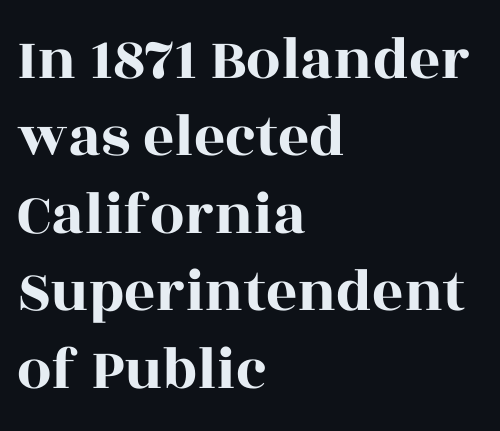
Line spacing here is normal. Plain, unruled lines of type. Short and long lines alike share a common starting point at left. Look at the bottom of the vertical strokes: they flare into serifs here. Each letter keeps its own natural width here, so spacing adapts to shape. Characters remain perfectly vertical along every line.
